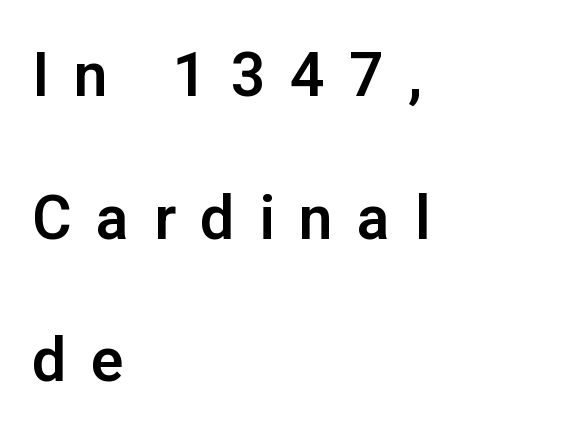
{"serif": "no", "italic": "no", "width": "normal", "stroke_contrast": "low", "x_height": "medium", "monospaced": "no", "underline": "no", "align": "left", "line_spacing": "loose", "line_spacing_ratio": 2.34, "letter_spacing": "wide", "letter_spacing_em": 0.4, "glyph_px": 61}
